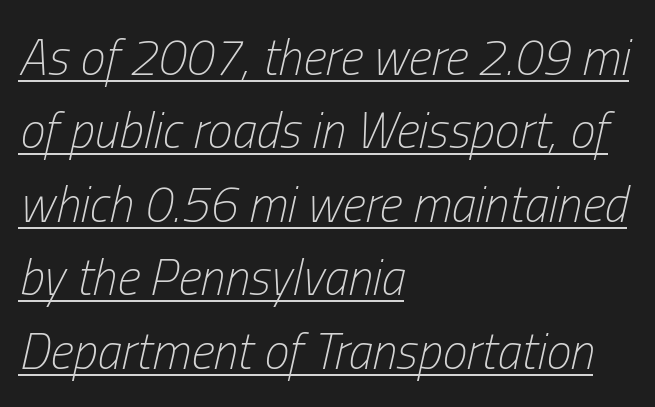
{"italic": "yes", "lean": "right", "slant_degrees": 13, "bold": "no", "weight": "light", "width": "condensed", "stroke_contrast": "low", "x_height": "medium", "monospaced": "no", "underline": "yes", "align": "left", "line_spacing": "normal", "line_spacing_ratio": 1.47, "letter_spacing": "normal", "letter_spacing_em": 0.0, "glyph_px": 50}
